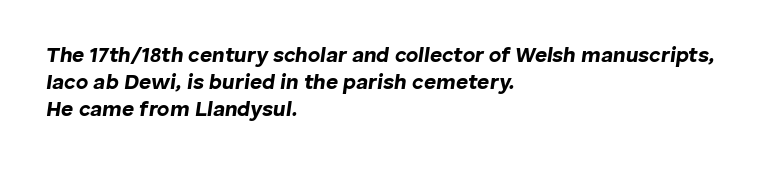
Q: Is the text bold? A: Yes.
Q: Is the text italic (slanted)? A: Yes, it leans right by about 8 degrees.
Q: Is the text underlined? A: No.
Q: How is the paragraph aligned? A: Left-aligned.
Q: Is the spacing between letters normal or unusually wide? A: Normal.
Q: Is the spacing between lines tight, normal or loose? A: Normal.
